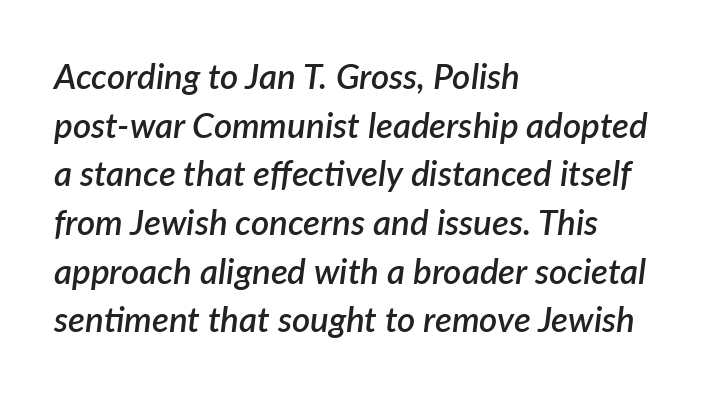
Is this a fixed-width face? No — the glyphs have proportional, varying widths. Rows of type keep a routine distance in the vertical direction. The strip under each line holds only bare page. Does extra space separate the letters? No, they use regular spacing.
